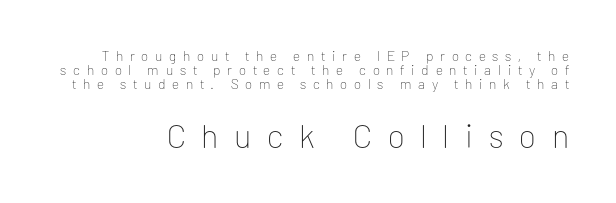
{"serif": "no", "italic": "no", "bold": "no", "weight": "thin", "width": "normal", "stroke_contrast": "low", "x_height": "medium", "monospaced": "no", "underline": "no", "line_spacing": "tight", "line_spacing_ratio": 1.0, "letter_spacing": "wide", "letter_spacing_em": 0.48, "larger_block": "second", "size_ratio": 2.36, "glyph_px": 33}
